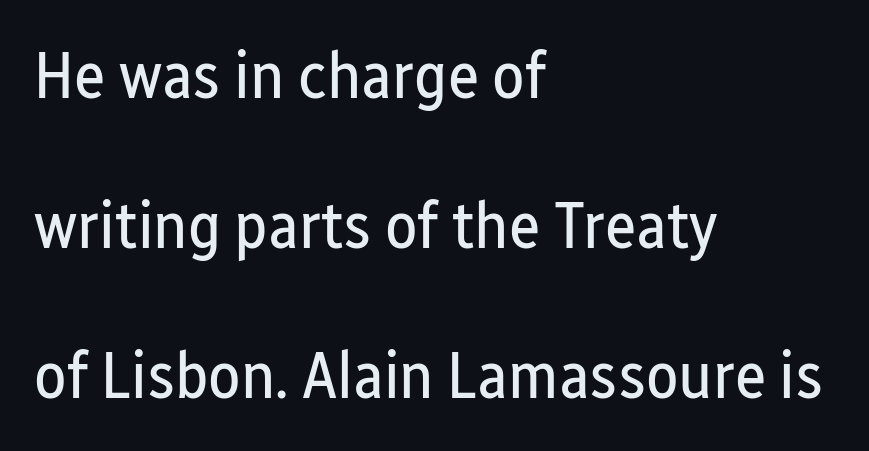
Q: Is the text bold? A: No.
Q: Is the text italic (slanted)? A: No, it is upright.
Q: Is the typeface a serif or a sans-serif typeface? A: Sans-serif.
Q: Is the text underlined? A: No.
Q: How is the paragraph aligned? A: Left-aligned.
Q: Is the spacing between letters normal or unusually wide? A: Normal.
Q: Is the spacing between lines tight, normal or loose? A: Loose.
Q: Width (condensed, normal, or wide)? A: Condensed.
Q: Stroke contrast? A: Low.
Q: x-height? A: Medium.
Q: Monospaced? A: No.
